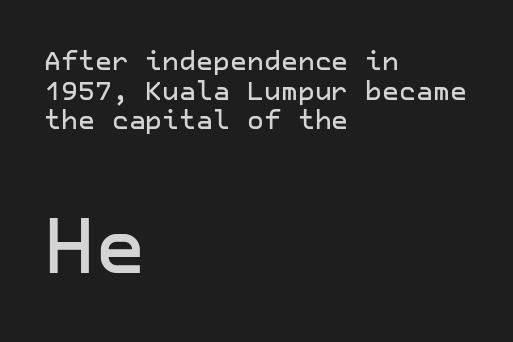
Q: Is the text italic (slanted)? A: No, it is upright.
Q: Is the typeface a serif or a sans-serif typeface? A: Sans-serif.
Q: Is the text underlined? A: No.
Q: How is the paragraph aligned? A: Left-aligned.
Q: Is the spacing between letters normal or unusually wide? A: Normal.
Q: Is the spacing between lines tight, normal or loose? A: Tight.
Q: Which block of text is set in a larger size, the first (top) or the second (bottom)? A: The second (bottom) one.
Q: Width (condensed, normal, or wide)? A: Normal.
Q: Stroke contrast? A: Low.
Q: x-height? A: Medium.
